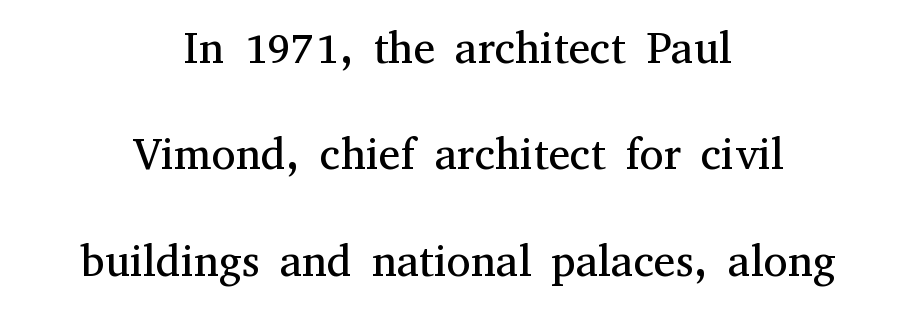
Q: Is the text bold? A: No.
Q: Is the text italic (slanted)? A: No, it is upright.
Q: Is the typeface a serif or a sans-serif typeface? A: Serif.
Q: Is the text underlined? A: No.
Q: How is the paragraph aligned? A: Centered.
Q: Is the spacing between letters normal or unusually wide? A: Normal.
Q: Is the spacing between lines tight, normal or loose? A: Loose.
Q: Width (condensed, normal, or wide)? A: Normal.
Q: Stroke contrast? A: Medium.
Q: x-height? A: Medium.
Q: Monospaced? A: No.
